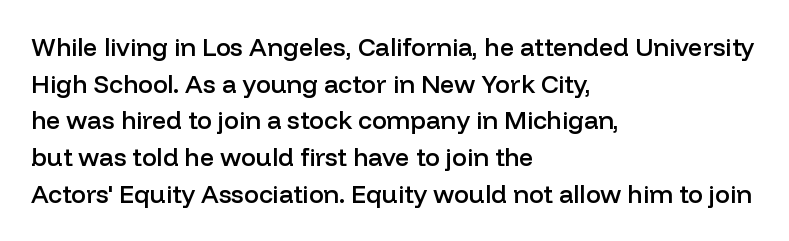
The gaps between neighbouring characters are ordinary and unremarkable. Clear beneath every line of the passage. The lettering holds an erect, upright posture throughout. Line starts are locked; line ends wander.
